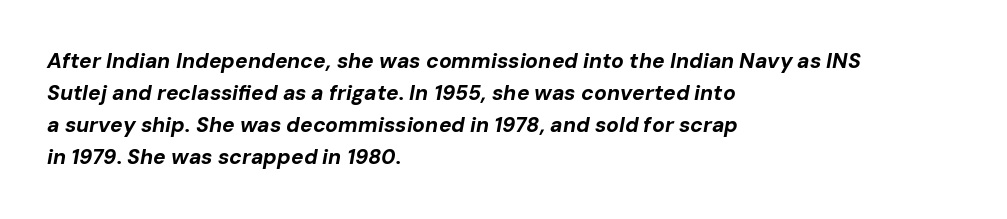
The image shows 21 px bold type, italic (leaning right); set left-aligned, normal line spacing (1.53x), normal letter spacing, not underlined.
